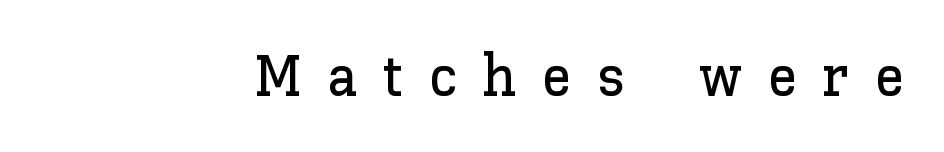
Looks like regular typesetting: each glyph gets only the width it needs. Characters follow at a spacing far wider than the type designer built in. Unlike italic type, these characters show no tilt at all. The specimen omits any rule beneath the text block's lines.
